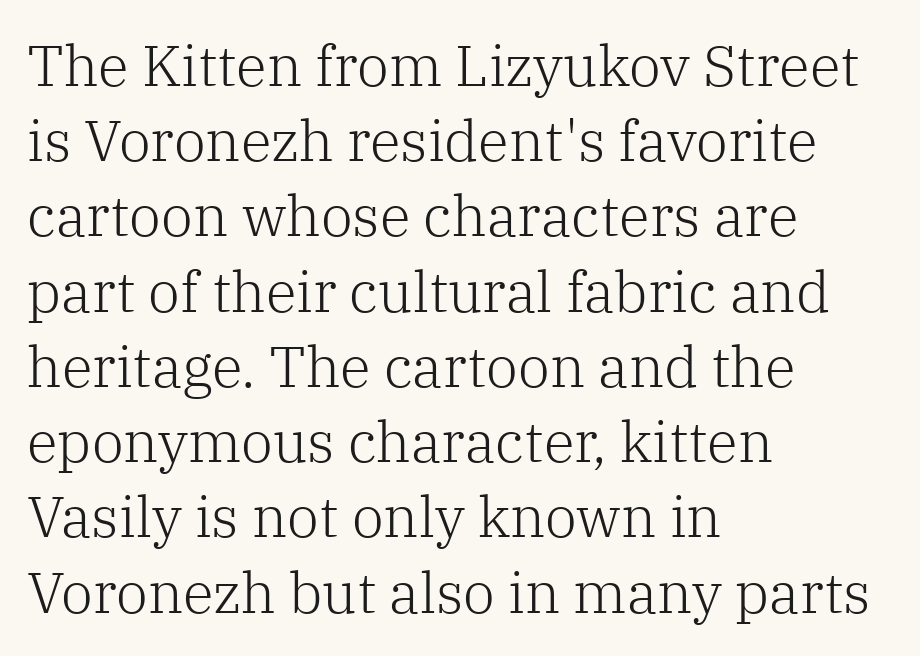
The image shows 57 px light serif type, upright; set left-aligned, normal line spacing (1.32x), normal letter spacing, not underlined; low stroke contrast and a medium x-height.
